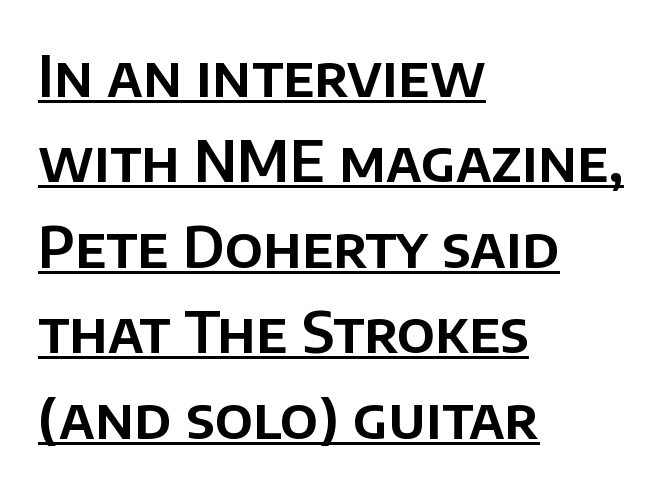
Q: Is the text italic (slanted)? A: No, it is upright.
Q: Is the typeface a serif or a sans-serif typeface? A: Sans-serif.
Q: Is the text underlined? A: Yes.
Q: How is the paragraph aligned? A: Left-aligned.
Q: Is the spacing between letters normal or unusually wide? A: Normal.
Q: Is the spacing between lines tight, normal or loose? A: Normal.
Q: Width (condensed, normal, or wide)? A: Normal.
Q: Stroke contrast? A: Low.
Q: x-height? A: Large.
Q: Monospaced? A: No.
